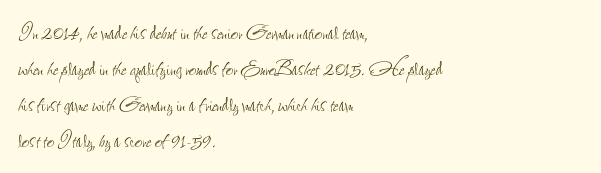
{"bold": "no", "underline": "no", "align": "left", "line_spacing": "normal", "line_spacing_ratio": 1.38, "letter_spacing": "normal", "letter_spacing_em": 0.0, "glyph_px": 26}
